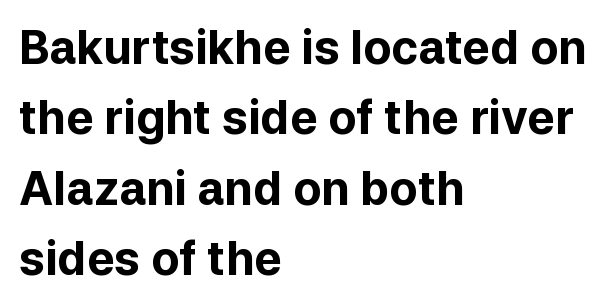
{"serif": "no", "italic": "no", "bold": "yes", "weight": "bold", "width": "normal", "stroke_contrast": "low", "x_height": "medium", "monospaced": "no", "underline": "no", "align": "left", "line_spacing": "normal", "line_spacing_ratio": 1.53, "letter_spacing": "normal", "letter_spacing_em": 0.0, "glyph_px": 46}
